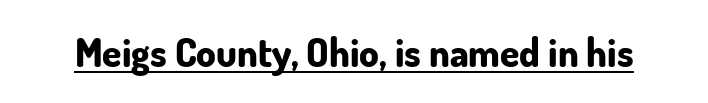
The image shows 39 px bold sans-serif type, upright; set normal letter spacing, underlined; low stroke contrast and a small x-height.
